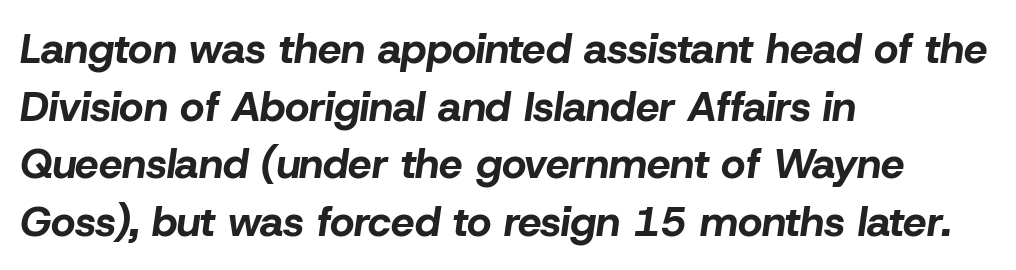
No extra tracking has been applied to these lines. Emphasis-style slanted type is in use. Each row of text sits above clean, open space. Vertically, the passage feels balanced, rows spaced as you'd expect.
